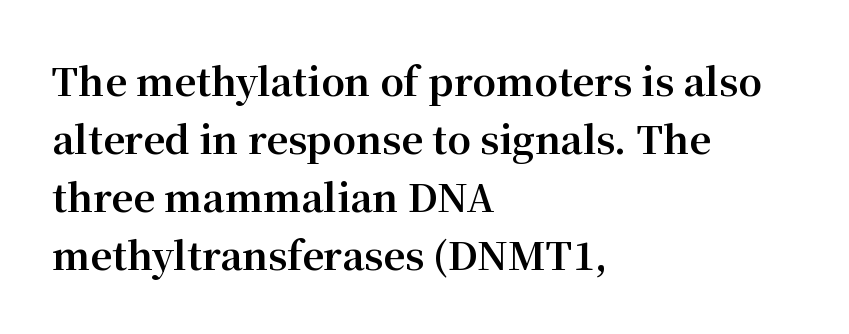
Students, note that the glyphs here touch the page at normal intervals. Heavy-handed strokes throughout: this text is bold. The ragged edge is on the right, which tells us the setting is flush left. Honestly, there is no underline to notice here at all. Vertically, the passage feels balanced, rows spaced as you'd expect. The lettering holds an erect, upright posture throughout.
